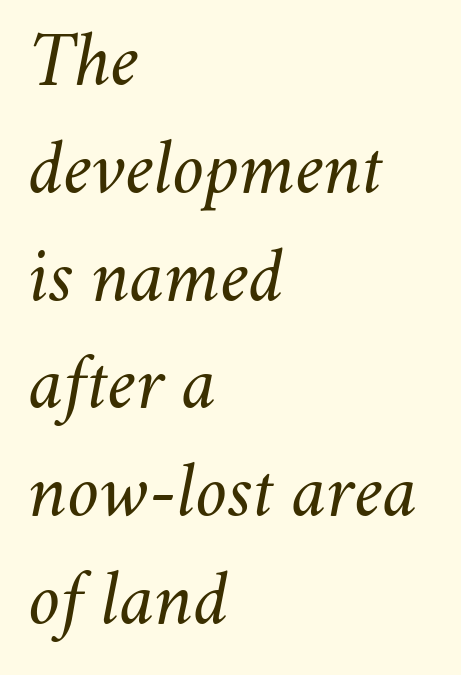
{"italic": "yes", "lean": "right", "slant_degrees": 11, "bold": "no", "weight": "regular", "width": "normal", "stroke_contrast": "medium", "x_height": "small", "monospaced": "no", "underline": "no", "align": "left", "line_spacing": "normal", "line_spacing_ratio": 1.4, "letter_spacing": "normal", "letter_spacing_em": 0.0, "glyph_px": 77}
